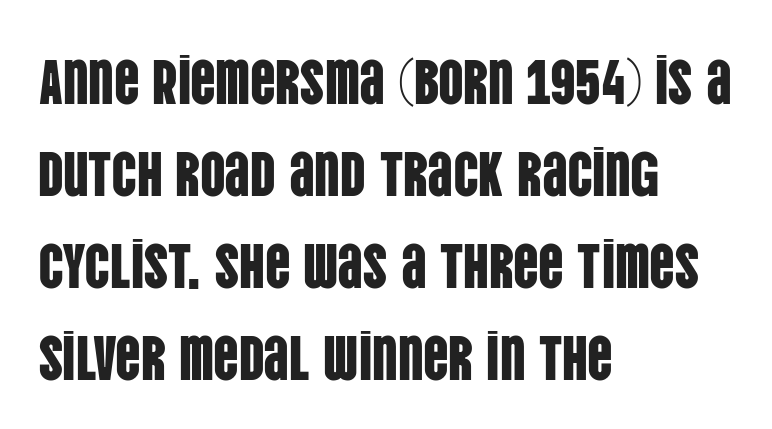
You can tell it's not italic because the verticals are truly vertical. The ragged edge is on the right, which tells us the setting is flush left. You could not count columns in this text — the font is proportionally spaced. Typographically, this falls in the sans-serif category. Whoever set this chose a conventional vertical rhythm.
